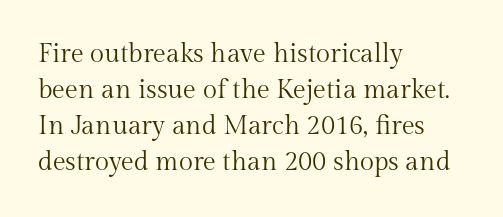
Teacher's note: observe the even left margin — that is flush-left alignment. Students, note that the glyphs here touch the page at normal intervals. Do the letters lean? They stand straight. Descenders hang freely into open space. Stem width sits at or under what a default text font uses.
